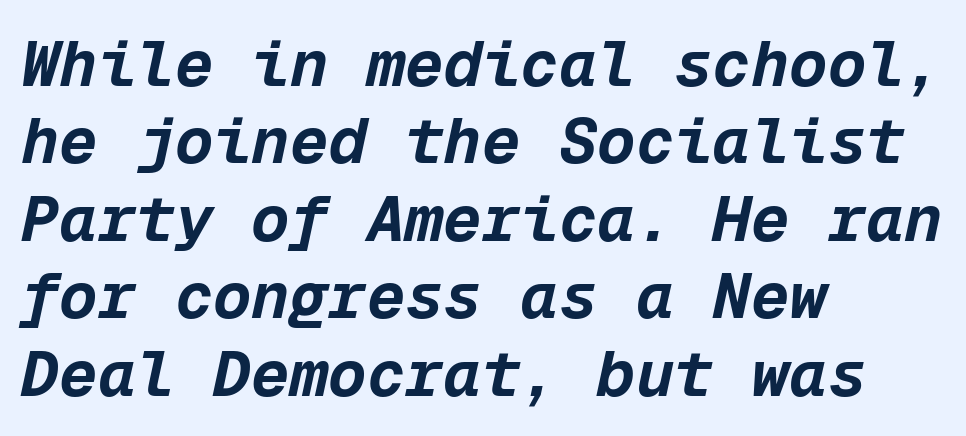
{"italic": "yes", "lean": "right", "slant_degrees": 12, "bold": "yes", "weight": "bold", "width": "normal", "stroke_contrast": "low", "x_height": "medium", "monospaced": "yes", "underline": "no", "align": "left", "line_spacing_ratio": 1.21, "letter_spacing": "normal", "letter_spacing_em": 0.0, "glyph_px": 64}
